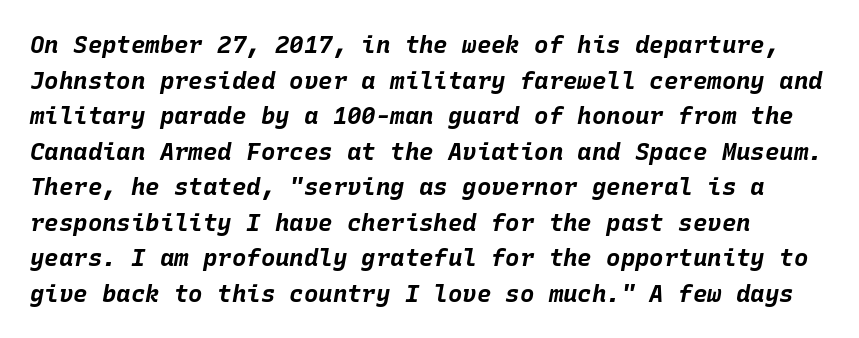
{"italic": "yes", "lean": "right", "slant_degrees": 10, "bold": "yes", "underline": "no", "line_spacing": "normal", "line_spacing_ratio": 1.48, "letter_spacing": "normal", "letter_spacing_em": 0.0, "glyph_px": 24}
